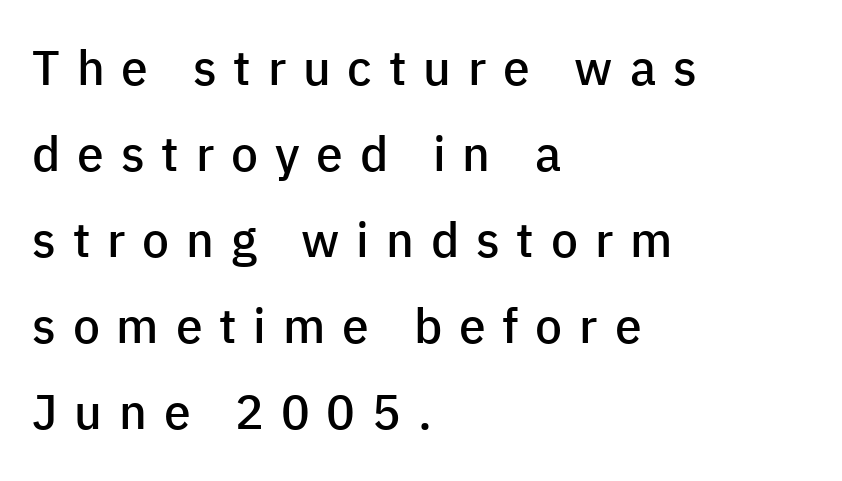
The image shows 48 px semibold sans-serif type, upright; set left-aligned, line spacing 1.79x, unusually wide letter spacing (+0.35 em), not underlined; low stroke contrast and a medium x-height.
